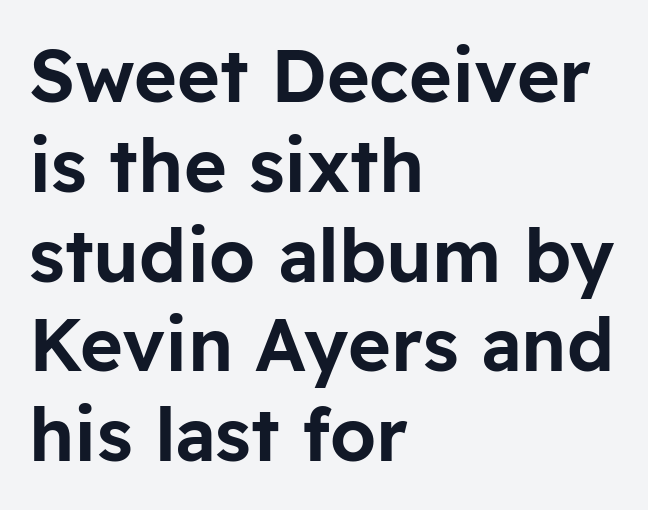
The image shows 73 px sans-serif type, upright; set left-aligned, line spacing 1.23x, normal letter spacing, not underlined; low stroke contrast and a medium x-height.
